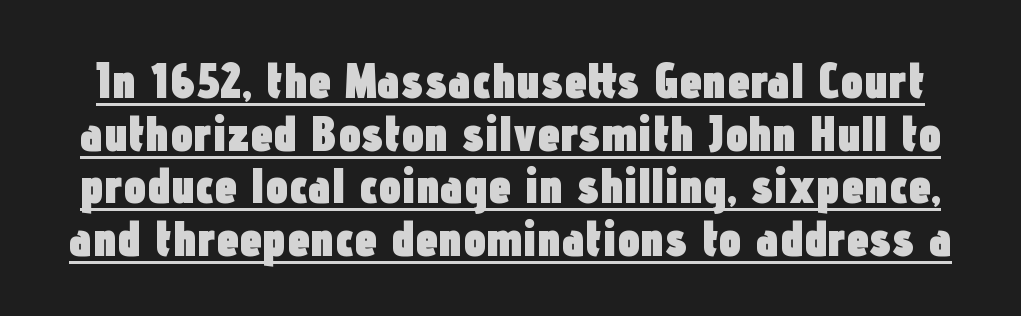
Q: Is the text bold? A: Yes.
Q: Is the text italic (slanted)? A: No, it is upright.
Q: Is the typeface a serif or a sans-serif typeface? A: Sans-serif.
Q: Is the text underlined? A: Yes.
Q: Is the spacing between letters normal or unusually wide? A: Normal.
Q: Is the spacing between lines tight, normal or loose? A: Tight.
Q: Width (condensed, normal, or wide)? A: Condensed.
Q: Stroke contrast? A: Low.
Q: x-height? A: Medium.
Q: Monospaced? A: No.
